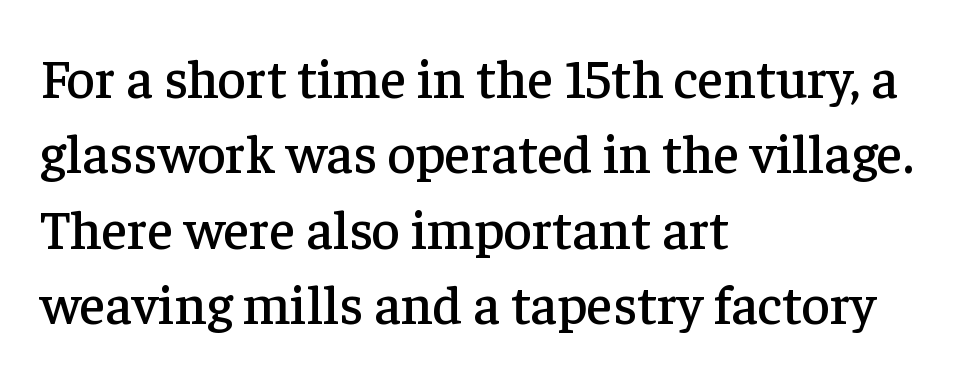
{"serif": "yes", "italic": "no", "width": "normal", "stroke_contrast": "low", "x_height": "medium", "monospaced": "no", "underline": "no", "align": "left", "line_spacing": "normal", "line_spacing_ratio": 1.37, "letter_spacing": "normal", "letter_spacing_em": 0.0, "glyph_px": 55}
